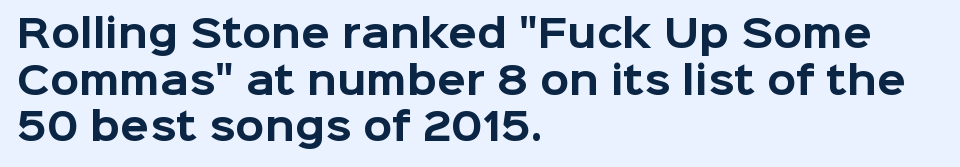
{"serif": "no", "italic": "no", "bold": "yes", "weight": "bold", "width": "normal", "stroke_contrast": "low", "x_height": "medium", "monospaced": "no", "underline": "no", "align": "left", "line_spacing_ratio": 1.23, "letter_spacing": "normal", "letter_spacing_em": 0.0, "glyph_px": 38}
